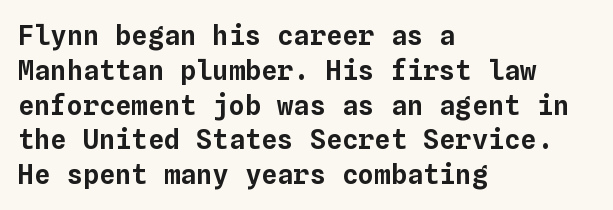
Q: Is the text italic (slanted)? A: No, it is upright.
Q: Is the text underlined? A: No.
Q: How is the paragraph aligned? A: Left-aligned.
Q: Is the spacing between letters normal or unusually wide? A: Normal.
Q: Is the spacing between lines tight, normal or loose? A: Normal.
